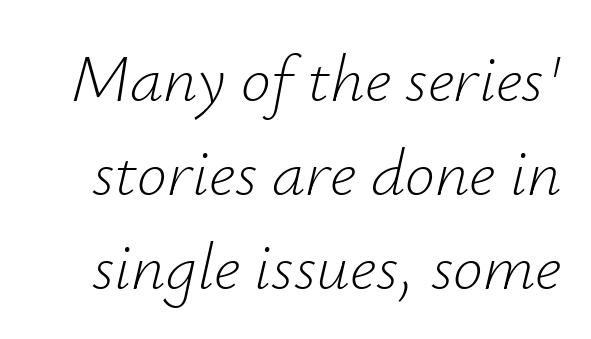
The image shows 67 px light type, italic (leaning right); set normal line spacing (1.4x), normal letter spacing, not underlined; low stroke contrast and a small x-height.
